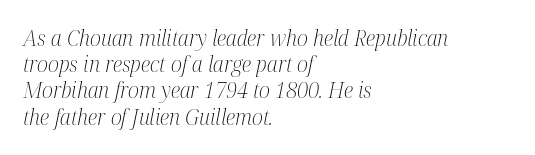
The image shows 21 px text type, italic (leaning right); set left-aligned, normal line spacing (1.25x), normal letter spacing, not underlined.
